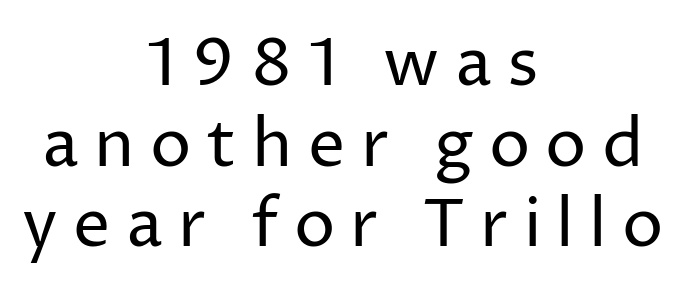
The image shows 66 px regular-weight sans-serif type, upright; set centered, line spacing 1.22x, unusually wide letter spacing (+0.23 em), not underlined; low stroke contrast and a medium x-height.
